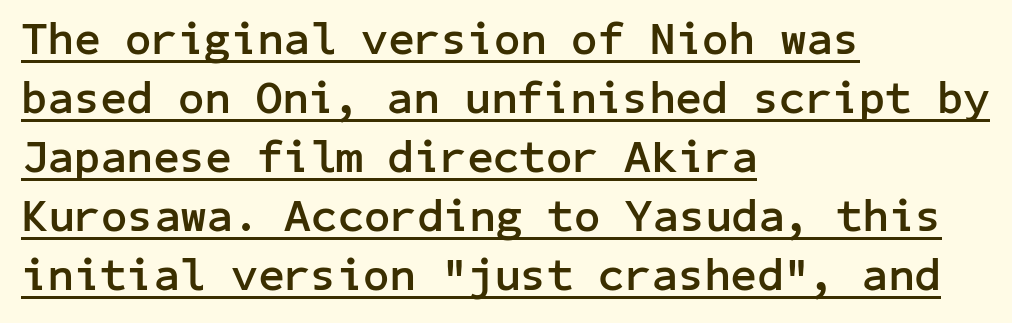
If you drew a ruler down the left edge, every line would touch it. Honestly, the underline is the first thing you notice here. Look at the tracking — it's just the regular setting, nothing added. Regarding leading, the lines here are spaced in the standard way. The letters are bold, with thick, heavy strokes.
